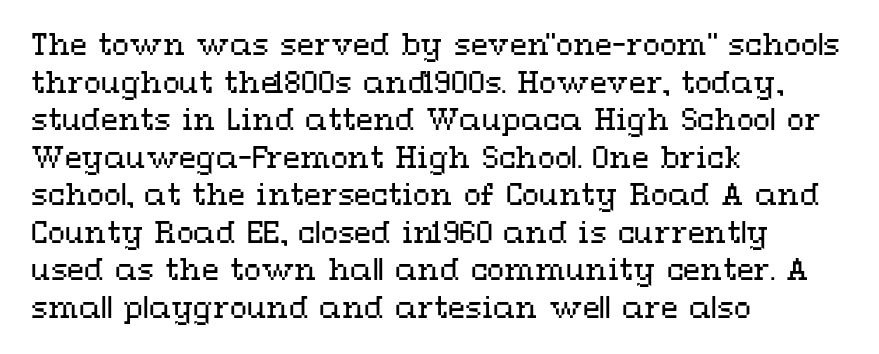
{"italic": "no", "bold": "no", "weight": "regular", "width": "wide", "stroke_contrast": "medium", "x_height": "medium", "monospaced": "no", "underline": "no", "align": "left", "line_spacing": "normal", "line_spacing_ratio": 1.34, "letter_spacing": "normal", "letter_spacing_em": 0.0, "glyph_px": 28}
